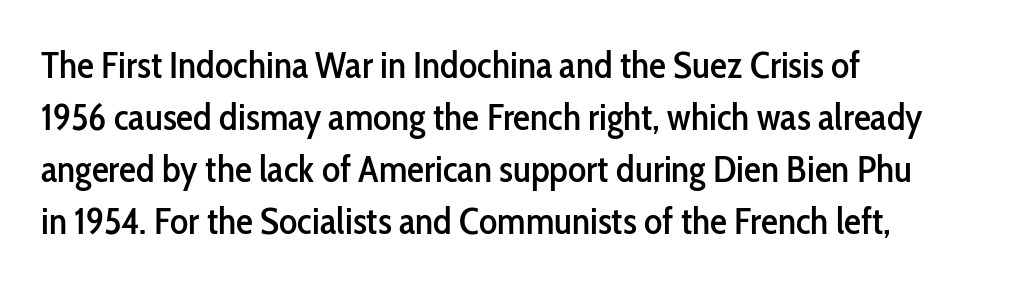
Q: Is the text italic (slanted)? A: No, it is upright.
Q: Is the typeface a serif or a sans-serif typeface? A: Sans-serif.
Q: Is the text underlined? A: No.
Q: How is the paragraph aligned? A: Left-aligned.
Q: Is the spacing between letters normal or unusually wide? A: Normal.
Q: Is the spacing between lines tight, normal or loose? A: Normal.
Q: Width (condensed, normal, or wide)? A: Condensed.
Q: Stroke contrast? A: Low.
Q: x-height? A: Medium.
Q: Monospaced? A: No.
